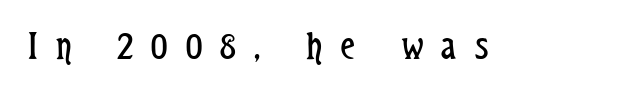
Descender tails drop into unmarked territory. Is this a sans? Yes — the strokes have no serifs. This sample has the flowing, uneven cadence of proportional lettering. Is there any slant? The stems are plumb. The characters are drawn with everyday or finer stroke widths.
